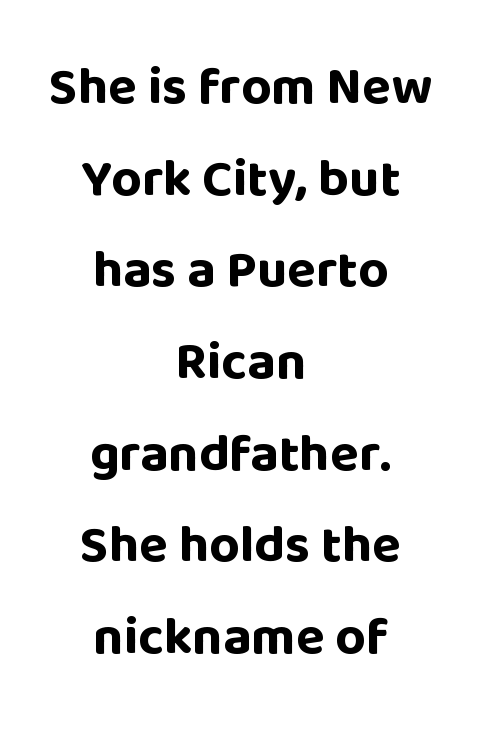
The image shows 53 px bold sans-serif type, upright; set centered, line spacing 1.73x, normal letter spacing, not underlined; low stroke contrast and a large x-height.
